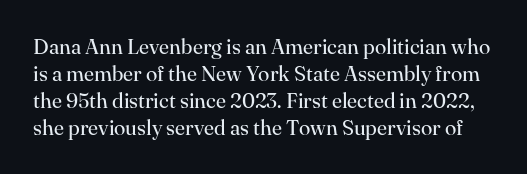
Bold? No — there's no thickening of the strokes. Line spacing here is normal. Here the glyphs are tracked normally, forming tight word shapes. Rule under the text: the space is simply empty. If you drew a line through each stem, it would be perfectly vertical.
